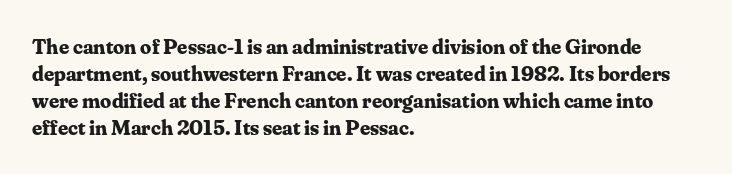
The image shows 22 px bold type, upright; set left-aligned, line spacing 1.23x, normal letter spacing, not underlined.
